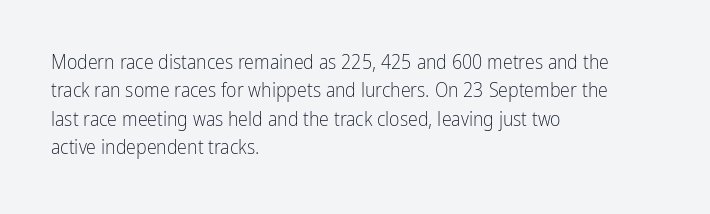
{"italic": "no", "bold": "no", "underline": "no", "align": "left", "line_spacing": "normal", "line_spacing_ratio": 1.42, "letter_spacing": "normal", "letter_spacing_em": 0.0, "glyph_px": 20}
